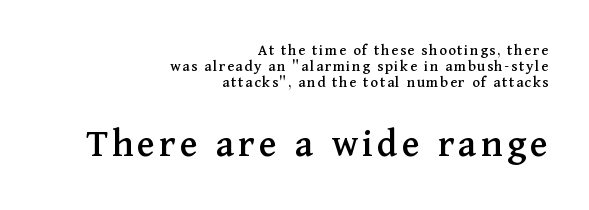
The image shows 41 px serif type, upright; set right-aligned, tight line spacing (1.0x), not underlined; the second (bottom) block is 2.56x larger; medium stroke contrast and a medium x-height.
